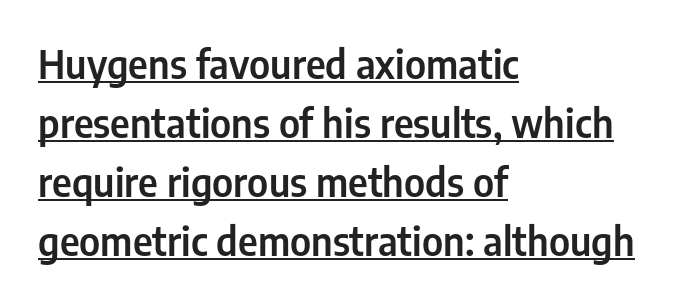
{"serif": "no", "italic": "no", "width": "condensed", "stroke_contrast": "low", "x_height": "medium", "monospaced": "no", "underline": "yes", "align": "left", "line_spacing": "normal", "line_spacing_ratio": 1.51, "letter_spacing": "normal", "letter_spacing_em": 0.0, "glyph_px": 39}
